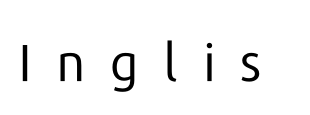
{"serif": "no", "italic": "no", "bold": "no", "weight": "regular", "width": "normal", "stroke_contrast": "low", "x_height": "medium", "monospaced": "no", "underline": "no", "letter_spacing": "wide", "letter_spacing_em": 0.47, "glyph_px": 52}
